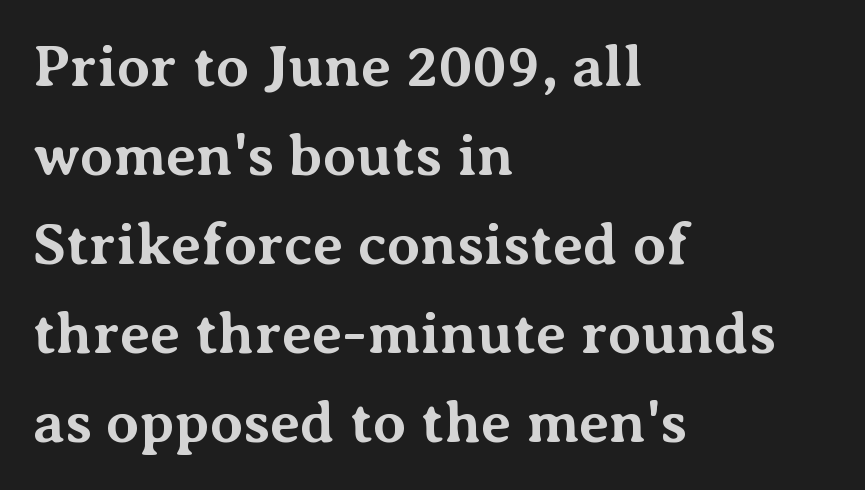
Left-aligned paragraph, ragged on the right. The tracking reads as untouched default to a designer's eye. The strokes are fattened all the way to bold. Any mark beneath the type? The region is blank.
